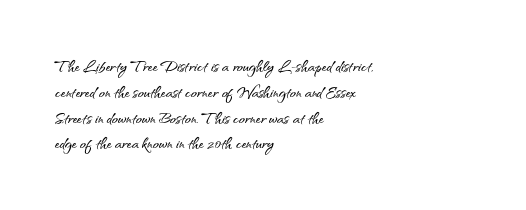
Q: Is the text italic (slanted)? A: Yes.
Q: Is the text underlined? A: No.
Q: How is the paragraph aligned? A: Left-aligned.
Q: Is the spacing between letters normal or unusually wide? A: Normal.
Q: Is the spacing between lines tight, normal or loose? A: Normal.
